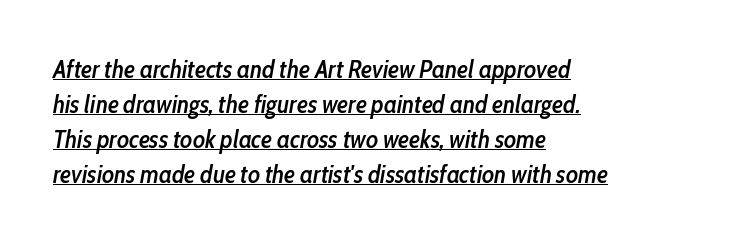
{"italic": "yes", "lean": "right", "slant_degrees": 10, "bold": "semi", "underline": "yes", "align": "left", "line_spacing": "normal", "line_spacing_ratio": 1.4, "letter_spacing": "normal", "letter_spacing_em": 0.0, "glyph_px": 25}
